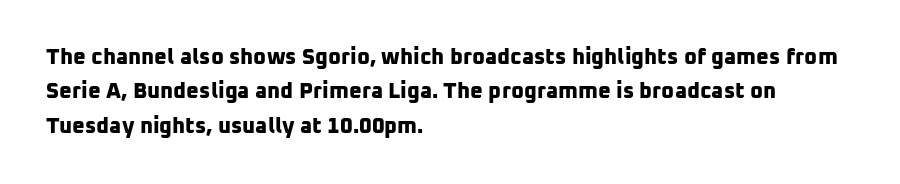
The space directly below the letters is spotless. Visually the block forms a straight wall on the left and a jagged coastline on the right. Inter-character spacing is left at the font's built-in metrics. Heavy, bold letterforms. Regular leading.
